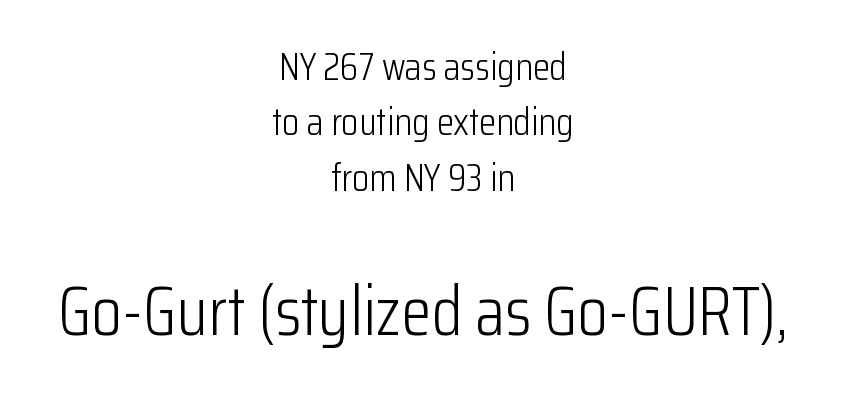
Q: Is the text bold? A: No.
Q: Is the text italic (slanted)? A: No, it is upright.
Q: Is the typeface a serif or a sans-serif typeface? A: Sans-serif.
Q: Is the text underlined? A: No.
Q: How is the paragraph aligned? A: Centered.
Q: Is the spacing between letters normal or unusually wide? A: Normal.
Q: Is the spacing between lines tight, normal or loose? A: Normal.
Q: Which block of text is set in a larger size, the first (top) or the second (bottom)? A: The second (bottom) one.
Q: Width (condensed, normal, or wide)? A: Condensed.
Q: Stroke contrast? A: Low.
Q: x-height? A: Medium.
Q: Monospaced? A: No.
